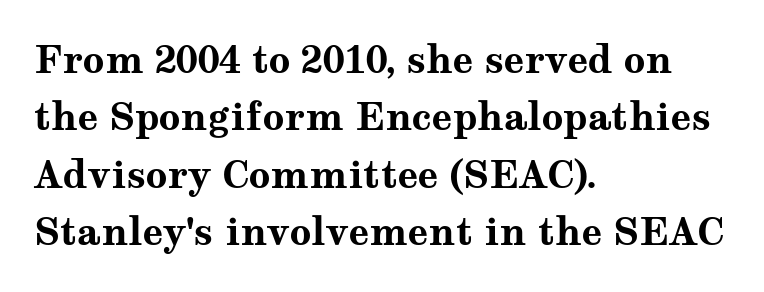
The image shows 38 px bold, wide serif type, upright; set left-aligned, normal line spacing (1.51x), normal letter spacing, not underlined; medium stroke contrast and a medium x-height.
